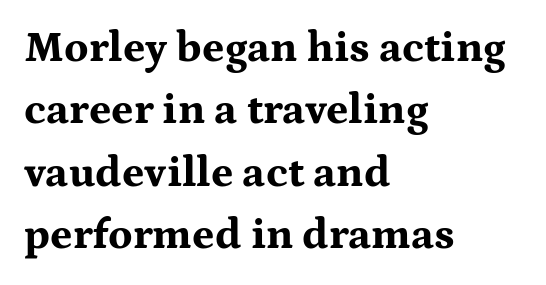
Leftover space on each line is placed entirely after the last word. Proportional: the letters do not fall into vertical columns. These lines keep a tight, regular rhythm from letter to letter. Font category for this specimen: serif. Summary of vertical rhythm: regular, with standard interline spacing. Is there any slant? The stems are plumb.
